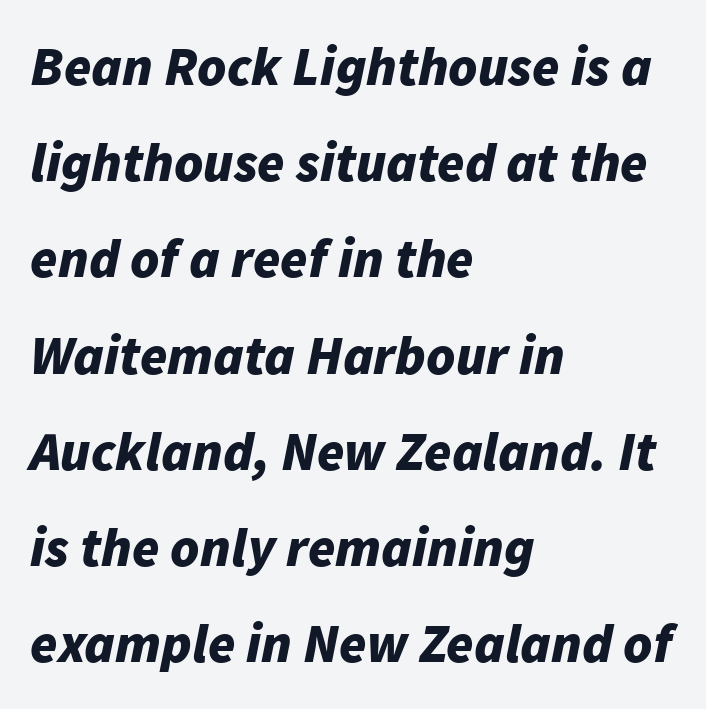
Q: Is the text bold? A: Yes.
Q: Is the text italic (slanted)? A: Yes, it leans right by about 11 degrees.
Q: Is the text underlined? A: No.
Q: How is the paragraph aligned? A: Left-aligned.
Q: Is the spacing between letters normal or unusually wide? A: Normal.
Q: Width (condensed, normal, or wide)? A: Normal.
Q: Stroke contrast? A: Low.
Q: x-height? A: Medium.
Q: Monospaced? A: No.
